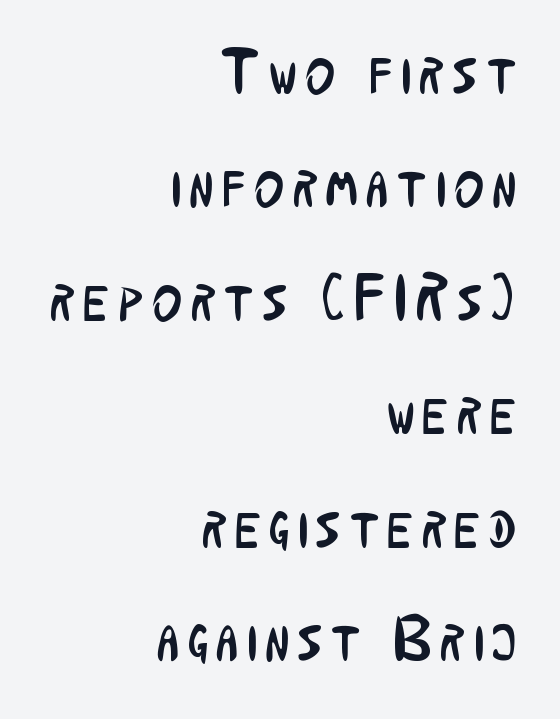
Q: Is the text bold? A: No.
Q: Is the text italic (slanted)? A: No, it is upright.
Q: Is the typeface a serif or a sans-serif typeface? A: Sans-serif.
Q: Is the text underlined? A: No.
Q: How is the paragraph aligned? A: Right-aligned.
Q: Width (condensed, normal, or wide)? A: Condensed.
Q: Stroke contrast? A: Low.
Q: x-height? A: Medium.
Q: Monospaced? A: No.
